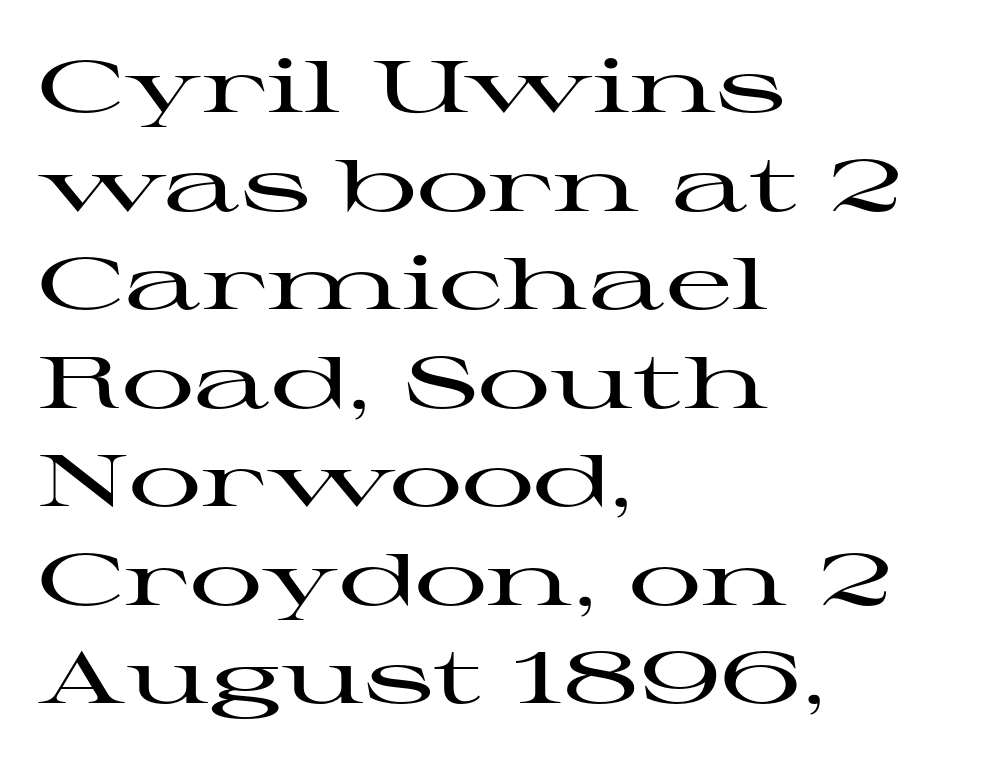
Q: Is the text italic (slanted)? A: No, it is upright.
Q: Is the typeface a serif or a sans-serif typeface? A: Serif.
Q: Is the text underlined? A: No.
Q: How is the paragraph aligned? A: Left-aligned.
Q: Is the spacing between letters normal or unusually wide? A: Normal.
Q: Is the spacing between lines tight, normal or loose? A: Normal.
Q: Width (condensed, normal, or wide)? A: Wide.
Q: Stroke contrast? A: High.
Q: x-height? A: Medium.
Q: Monospaced? A: No.
